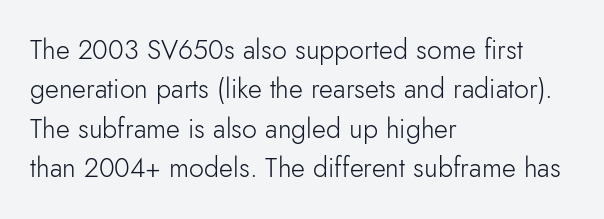
Quick note: not italic, upright. Is the stroke heavy? The answer is a plain regular-or-lighter. The setting favours the left margin, as ordinary paragraphs usually do. Has an underline been added? It has not. Tracking here is standard; glyphs follow each other at the usual distance. Line spacing here is normal.
